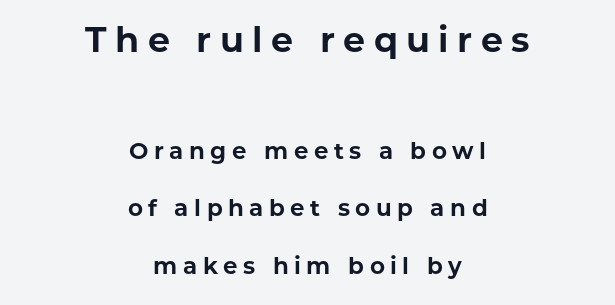
Q: Is the text bold? A: Yes.
Q: Is the text italic (slanted)? A: No, it is upright.
Q: Is the typeface a serif or a sans-serif typeface? A: Sans-serif.
Q: Is the text underlined? A: No.
Q: How is the paragraph aligned? A: Centered.
Q: Is the spacing between letters normal or unusually wide? A: Unusually wide.
Q: Is the spacing between lines tight, normal or loose? A: Loose.
Q: Which block of text is set in a larger size, the first (top) or the second (bottom)? A: The first (top) one.
Q: Width (condensed, normal, or wide)? A: Normal.
Q: Stroke contrast? A: Low.
Q: x-height? A: Medium.
Q: Monospaced? A: No.
